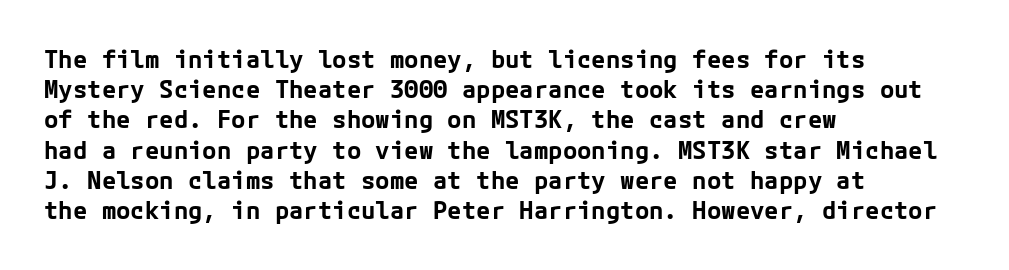
The image shows 24 px bold type, upright; set left-aligned, normal line spacing (1.26x), normal letter spacing, not underlined.
